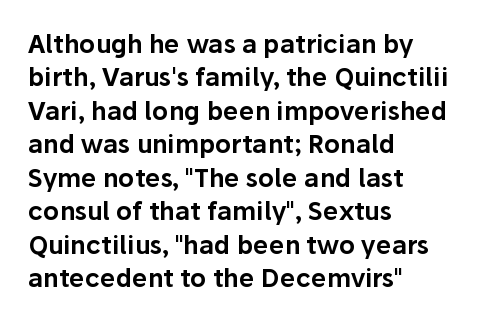
The image shows 25 px text type, upright; set left-aligned, normal line spacing (1.34x), normal letter spacing, not underlined.
